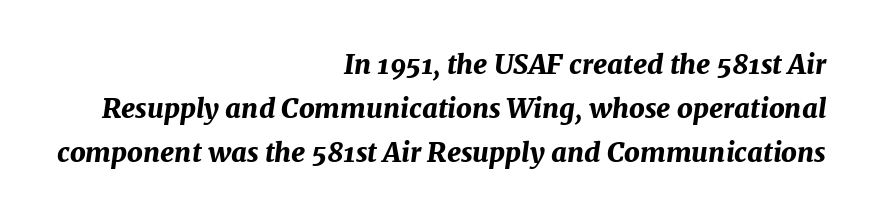
The image shows 27 px bold type, italic (leaning right); set right-aligned, normal line spacing (1.63x), normal letter spacing, not underlined.
